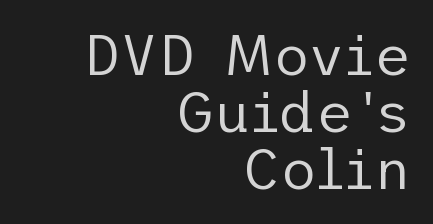
{"serif": "no", "italic": "no", "bold": "no", "weight": "regular", "width": "normal", "stroke_contrast": "low", "x_height": "medium", "underline": "no", "align": "right", "line_spacing": "tight", "line_spacing_ratio": 1.0, "letter_spacing": "normal", "letter_spacing_em": 0.0, "glyph_px": 57}
